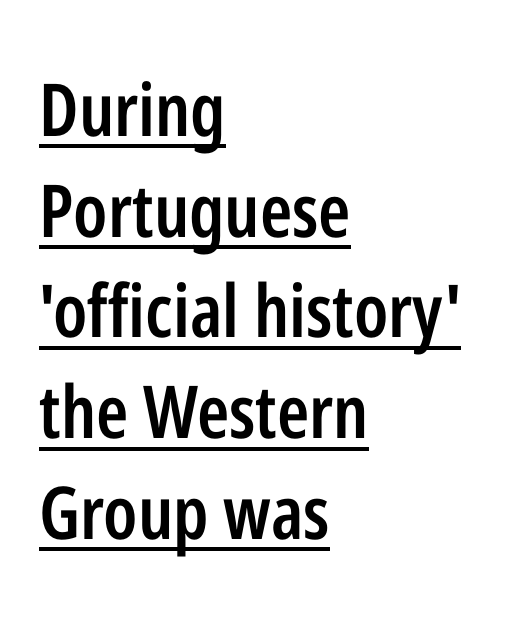
The rag falls on the right side of this text block. A normal amount of white space separates one row of letters from the next. The passage shown is typed in a proportional face where columns would drift. A typesetter would call this zero additional tracking. The font's upright variant was chosen for this text.
